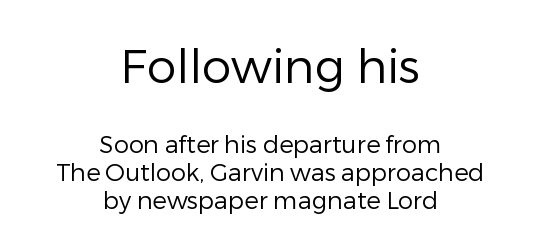
Note: larger setting up top, smaller setting below. The strokes carry an ordinary text weight at most. Descenders are the only things crossing below the line. A typesetter would label this face a sans.
